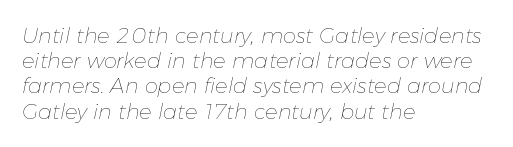
The glyphs look as if they've been sheared to an angle. Left-aligned paragraph, ragged on the right. Weight: regular or lighter. What stands out about the letter spacing? Nothing — it is the standard amount.
